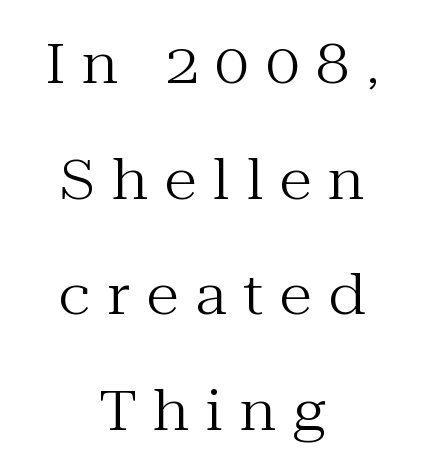
This reads as an unemphasized weight, regular at the heaviest. Each row of text sits above clean, open space. How would I describe the line gaps? Wide and relaxed. Character widths vary here, with narrow letters taking less room than wide ones.
